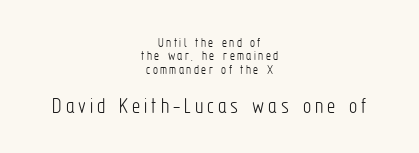
Closely set lines give the paragraph a compact silhouette. Nope, not italic — everything's standing straight. Is the type heavy? It reads as light-to-regular instead. Anything drawn beneath the words? Only blank space. These lines stack symmetrically, like a column narrowing and widening about its center.
